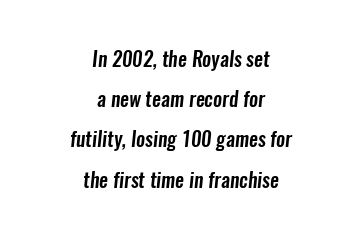
Layout note: lines centered. This block would shrink considerably if given ordinary leading; it's expanded now. Plain, unruled lines of type. The line texture is even and compact thanks to regular tracking.
